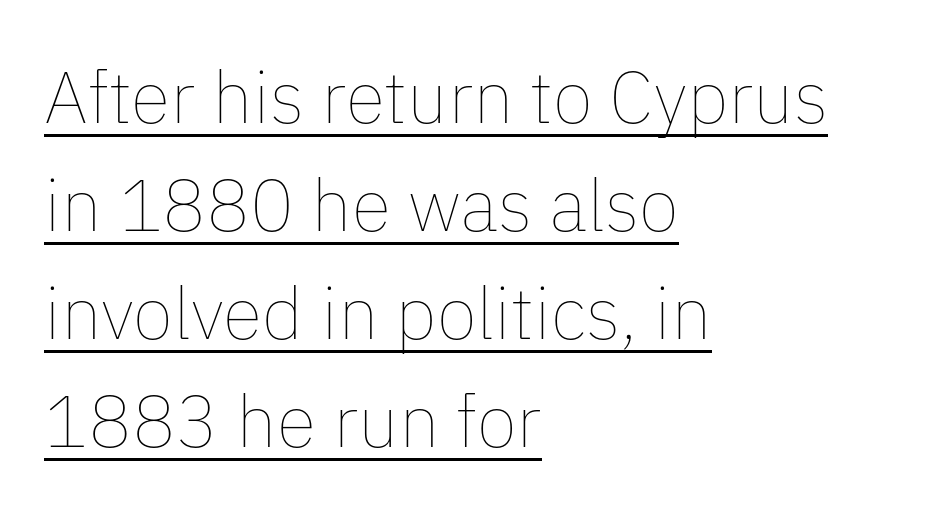
{"italic": "no", "bold": "no", "weight": "thin", "width": "normal", "stroke_contrast": "low", "x_height": "medium", "monospaced": "no", "underline": "yes", "align": "left", "line_spacing": "normal", "line_spacing_ratio": 1.48, "letter_spacing": "normal", "letter_spacing_em": 0.0, "glyph_px": 73}
